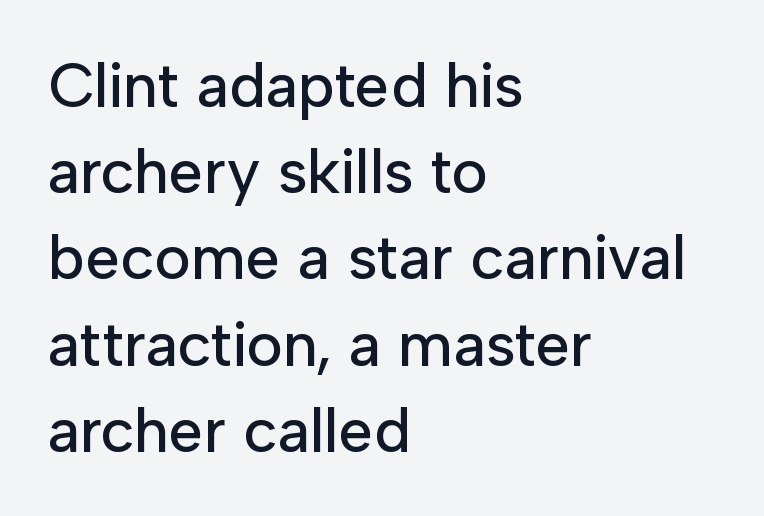
The passage is arranged the way most books set body copy — flush left. Unmarked baselines from the first word to the last. Nobody touched the tracking dial on this one. Vertical spacing — default. You could not count columns in this text — the font is proportionally spaced. Does the lettering tilt? It doesn't — this is upright.
